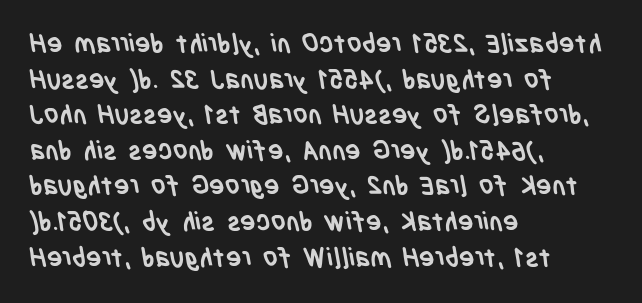
The image shows 26 px bold type; set left-aligned, normal line spacing (1.37x), normal letter spacing, not underlined.
